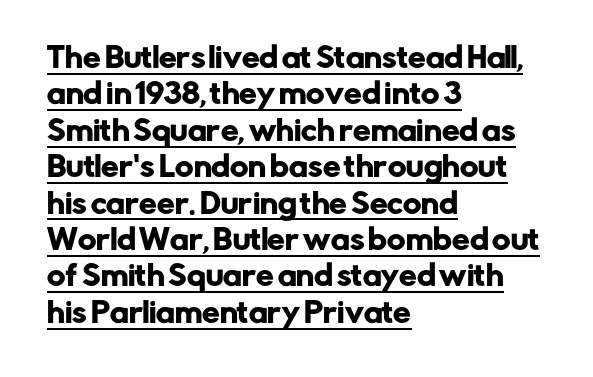
The image shows 28 px sans-serif type, upright; set left-aligned, normal line spacing (1.3x), normal letter spacing, underlined; low stroke contrast and a medium x-height.
